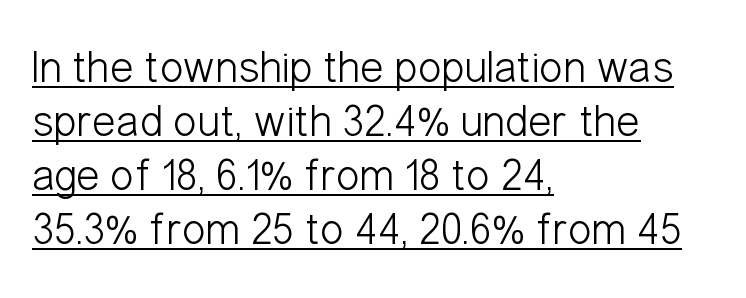
The face used here is a sans, in the tradition of grotesques and geometrics. Notice how the passage keeps a crisp vertical edge on the left only. The typography opts for an upright posture over an oblique one. The line texture is even and compact thanks to regular tracking.
